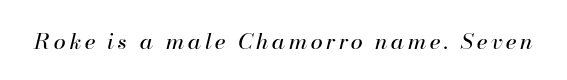
The lettering tilts uniformly, giving the passage an italic look. The glyphs are unaccompanied by any horizontal stroke below them. Vertical stems look standard width or narrower in stroke.
